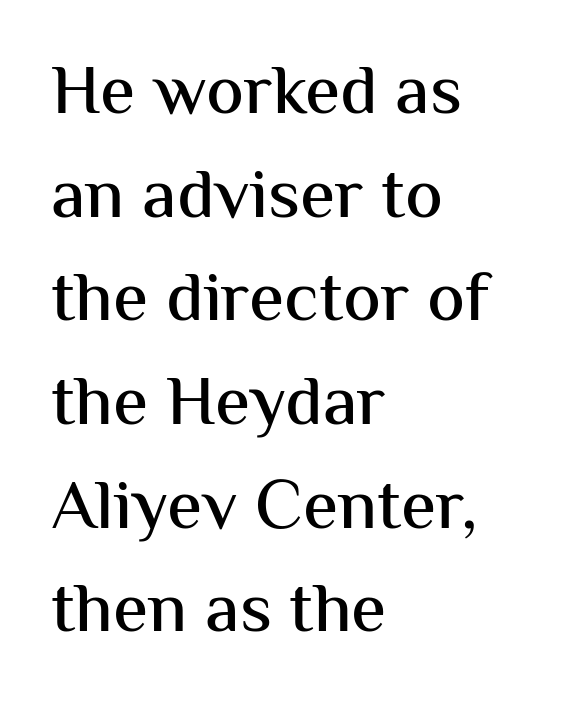
The image shows 71 px sans-serif type, upright; set left-aligned, normal line spacing (1.46x), normal letter spacing, not underlined; medium stroke contrast and a medium x-height.
